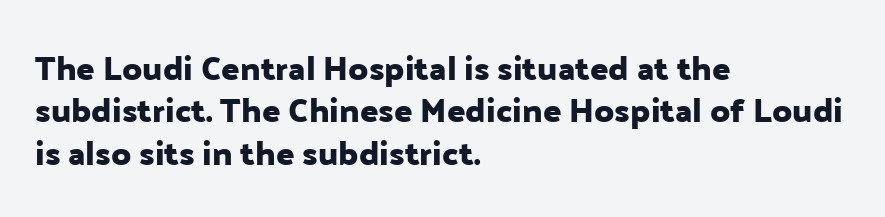
{"serif": "no", "italic": "no", "width": "normal", "stroke_contrast": "low", "x_height": "medium", "monospaced": "no", "underline": "no", "align": "left", "line_spacing": "normal", "line_spacing_ratio": 1.25, "letter_spacing": "normal", "letter_spacing_em": 0.0, "glyph_px": 34}
